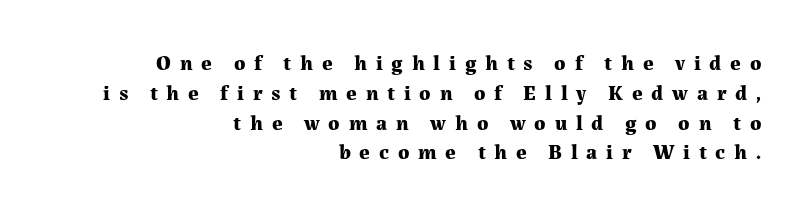
The image shows 21 px bold type, upright; set right-aligned, normal line spacing (1.42x), unusually wide letter spacing (+0.42 em), not underlined.
